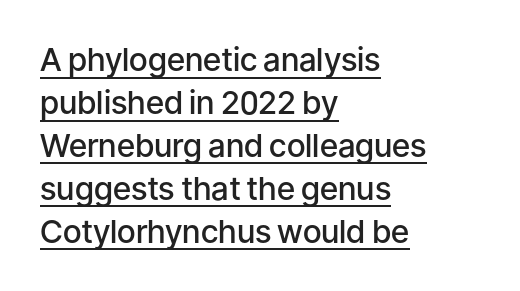
The image shows 32 px semibold sans-serif type, upright; set left-aligned, normal line spacing (1.34x), normal letter spacing, underlined; low stroke contrast and a medium x-height.
